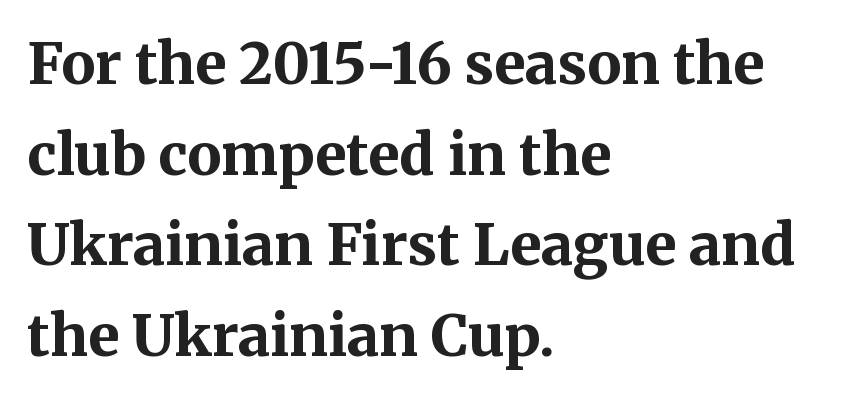
I'd describe the lettering as bold — thick and assertive. The characters display serif detailing at their extremities. Leading matches the norm, producing a regular column. In terms of letterspacing, this is plain default setting. The typesetter chose a ragged-right arrangement here.
